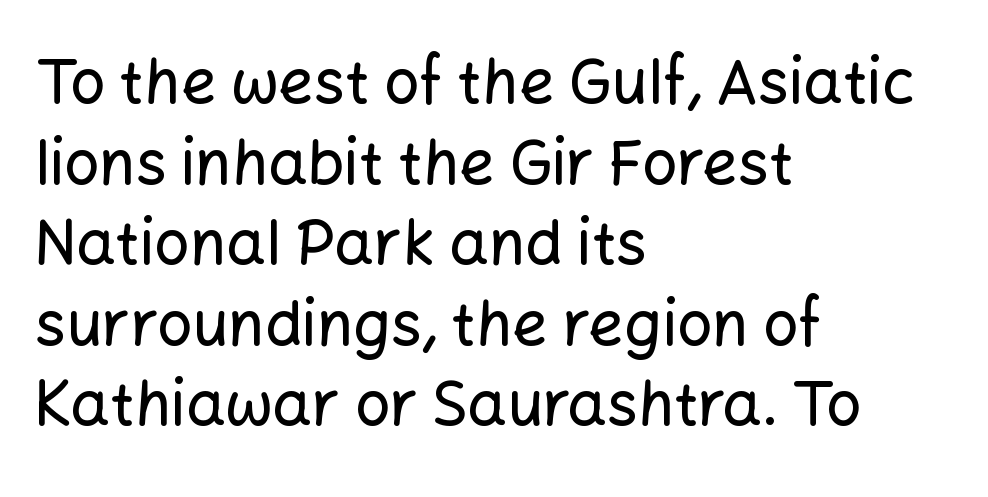
{"serif": "no", "italic": "no", "width": "normal", "stroke_contrast": "low", "x_height": "medium", "monospaced": "no", "underline": "no", "align": "left", "line_spacing": "normal", "line_spacing_ratio": 1.3, "letter_spacing": "normal", "letter_spacing_em": 0.0, "glyph_px": 62}
